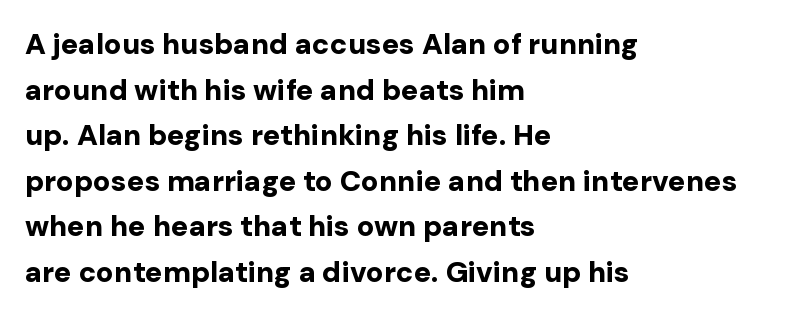
The image shows 29 px bold sans-serif type, upright; set left-aligned, normal line spacing (1.57x), normal letter spacing, not underlined; low stroke contrast and a medium x-height.
